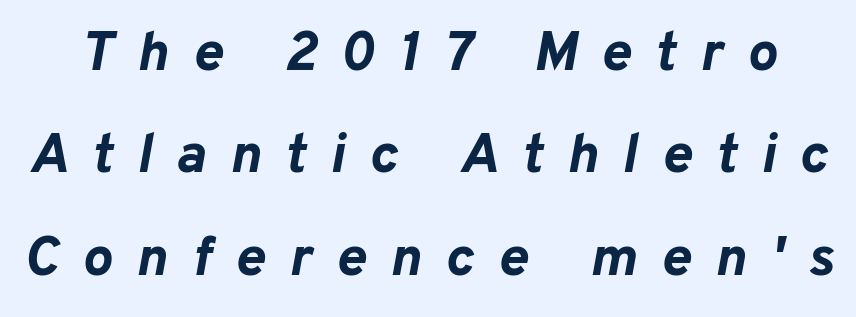
Q: Is the text bold? A: Yes.
Q: Is the text italic (slanted)? A: Yes, it leans right by about 10 degrees.
Q: Is the text underlined? A: No.
Q: Is the spacing between letters normal or unusually wide? A: Unusually wide.
Q: Width (condensed, normal, or wide)? A: Normal.
Q: Stroke contrast? A: Low.
Q: x-height? A: Medium.
Q: Monospaced? A: No.
